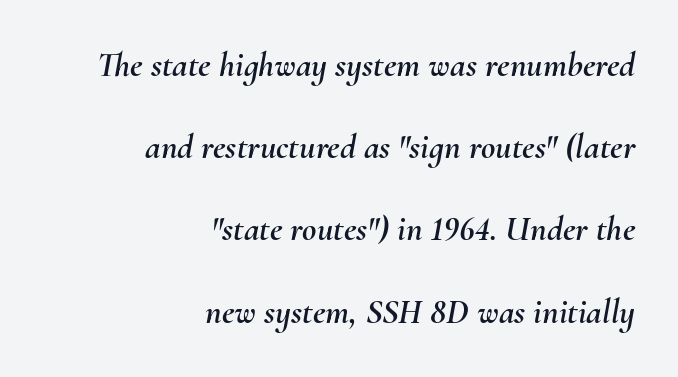
The image shows 35 px text type, italic (leaning right); set right-aligned, loose line spacing (2.35x), normal letter spacing, not underlined; medium stroke contrast and a small x-height.
